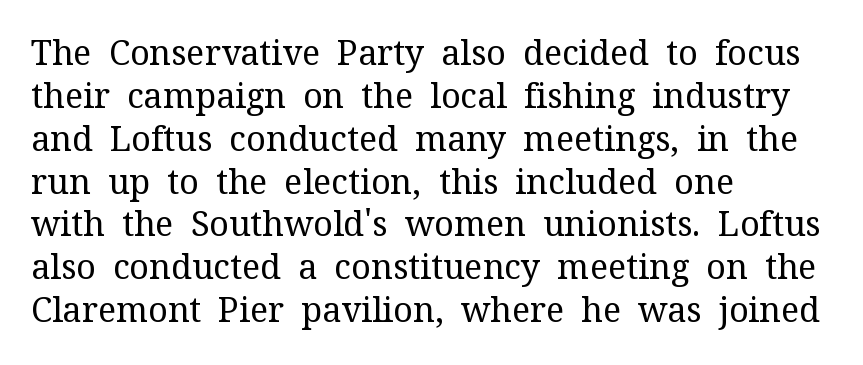
Q: Is the text bold? A: No.
Q: Is the text italic (slanted)? A: No, it is upright.
Q: Is the typeface a serif or a sans-serif typeface? A: Serif.
Q: Is the text underlined? A: No.
Q: How is the paragraph aligned? A: Left-aligned.
Q: Is the spacing between letters normal or unusually wide? A: Normal.
Q: Is the spacing between lines tight, normal or loose? A: Normal.
Q: Width (condensed, normal, or wide)? A: Normal.
Q: Stroke contrast? A: Medium.
Q: x-height? A: Medium.
Q: Monospaced? A: No.
